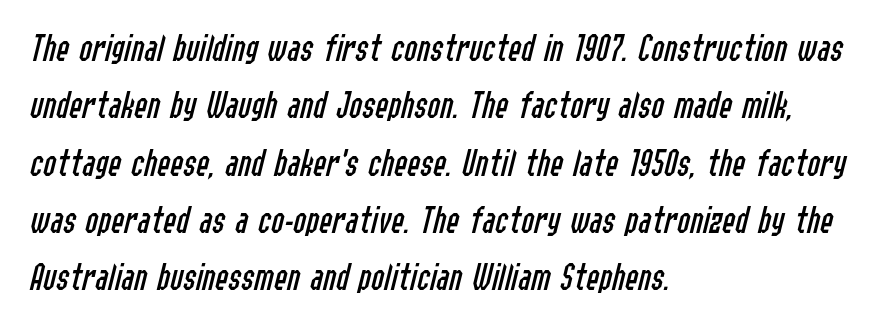
The image shows 39 px regular-weight, condensed type, italic (leaning right); set left-aligned, normal line spacing (1.47x), normal letter spacing, not underlined; low stroke contrast and a medium x-height.
